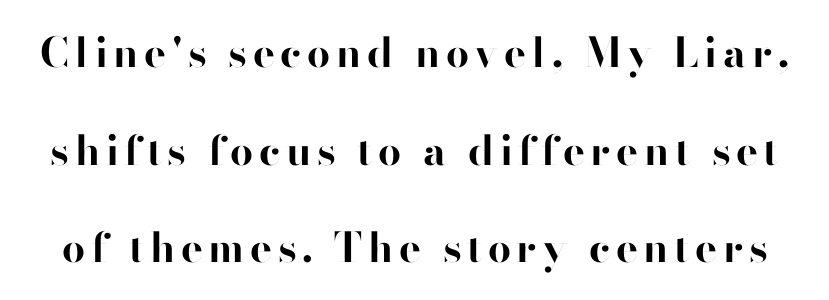
{"serif": "no", "italic": "no", "bold": "yes", "weight": "bold", "width": "normal", "stroke_contrast": "high", "x_height": "small", "monospaced": "no", "underline": "no", "line_spacing": "loose", "line_spacing_ratio": 2.38, "glyph_px": 41}
